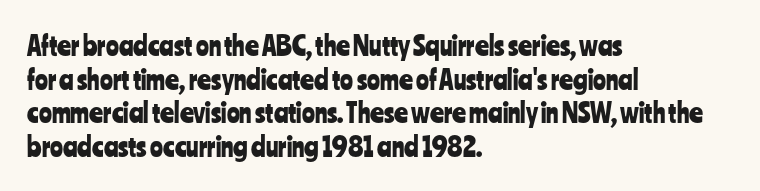
{"italic": "no", "underline": "no", "align": "left", "line_spacing": "normal", "line_spacing_ratio": 1.25, "letter_spacing": "normal", "letter_spacing_em": 0.0, "glyph_px": 27}
